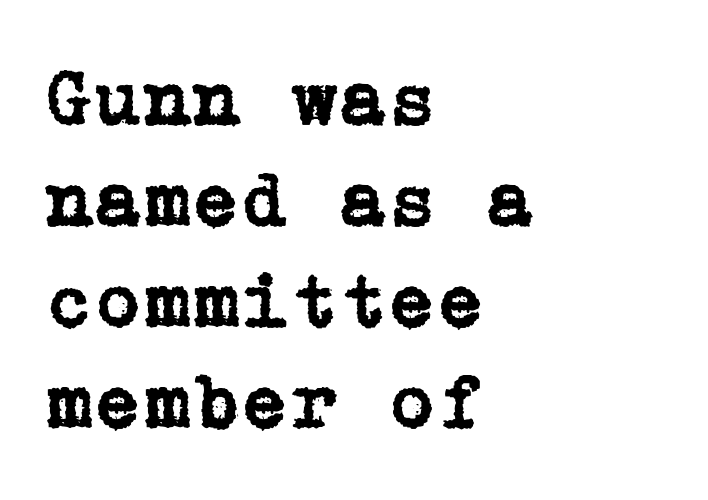
Notice how the passage keeps a crisp vertical edge on the left only. Nothing unusual about the tracking: characters are spaced as the font intends. Vertical spacing — default. Posture: upright roman. Font category for this specimen: serif.
